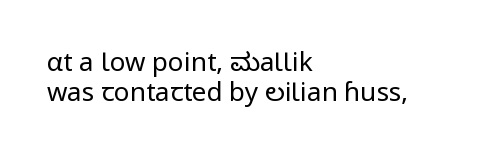
The strokes are not fattened; the text isn't bold. The area under the type is left untouched. Line spacing here is tight. These lines were composed using upright roman letters. Look at the tracking — it's just the regular setting, nothing added.
